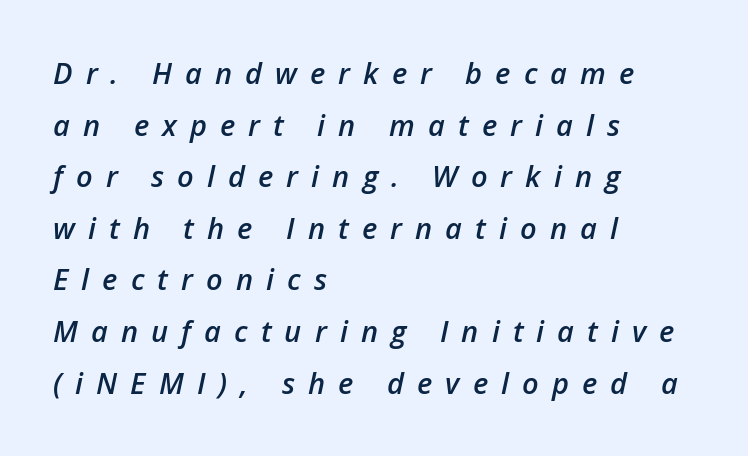
This is oblique type, the kind used for emphasis or titles. Moderately thickened strokes mark this as semibold type. Any mark beneath the type? The region is blank. Character widths vary here, with narrow letters taking less room than wide ones.
